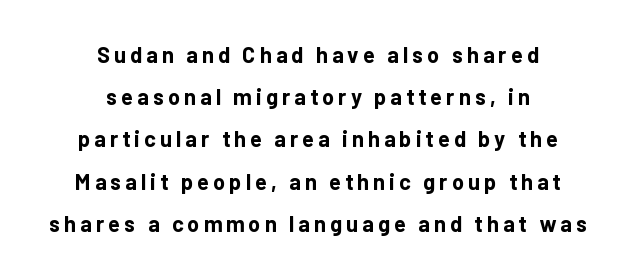
Teacher's note: observe the equal gaps on both sides — that is centered alignment. Rendered with straight, roman letterforms. Descenders hang freely into open space. Weight: bold.
